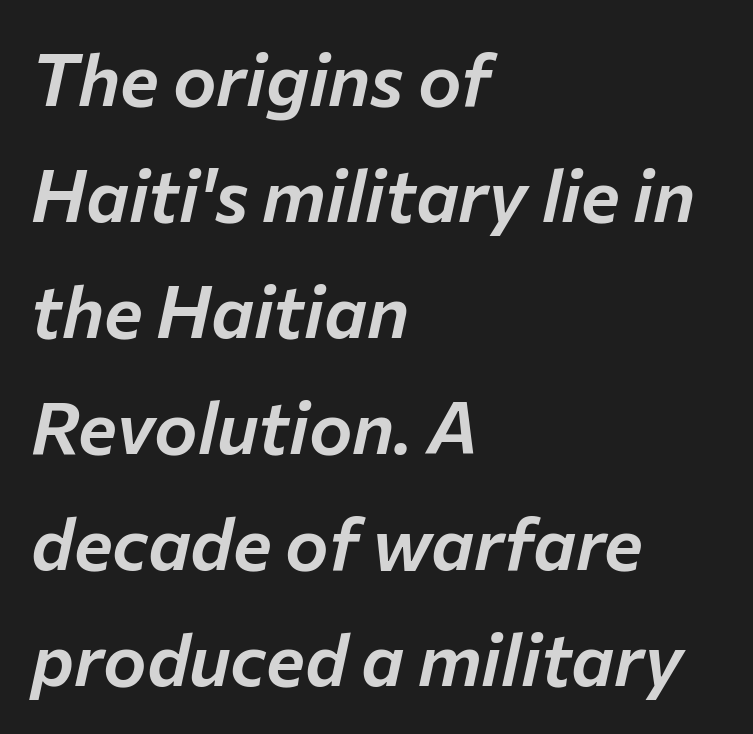
{"italic": "yes", "lean": "right", "slant_degrees": 12, "width": "normal", "stroke_contrast": "low", "x_height": "medium", "monospaced": "no", "underline": "no", "align": "left", "line_spacing": "normal", "line_spacing_ratio": 1.59, "letter_spacing": "normal", "letter_spacing_em": 0.0, "glyph_px": 73}
